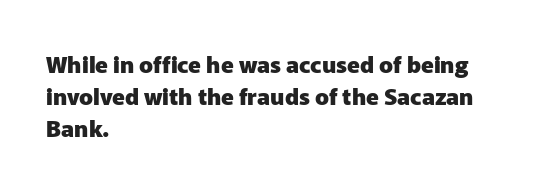
Q: Is the text bold? A: Yes.
Q: Is the text italic (slanted)? A: No, it is upright.
Q: Is the text underlined? A: No.
Q: How is the paragraph aligned? A: Left-aligned.
Q: Is the spacing between letters normal or unusually wide? A: Normal.
Q: Is the spacing between lines tight, normal or loose? A: Normal.
